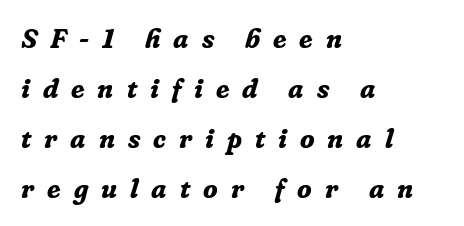
{"italic": "yes", "lean": "right", "slant_degrees": 16, "bold": "yes", "underline": "no", "align": "left", "line_spacing_ratio": 1.85, "letter_spacing": "wide", "letter_spacing_em": 0.48, "glyph_px": 27}
